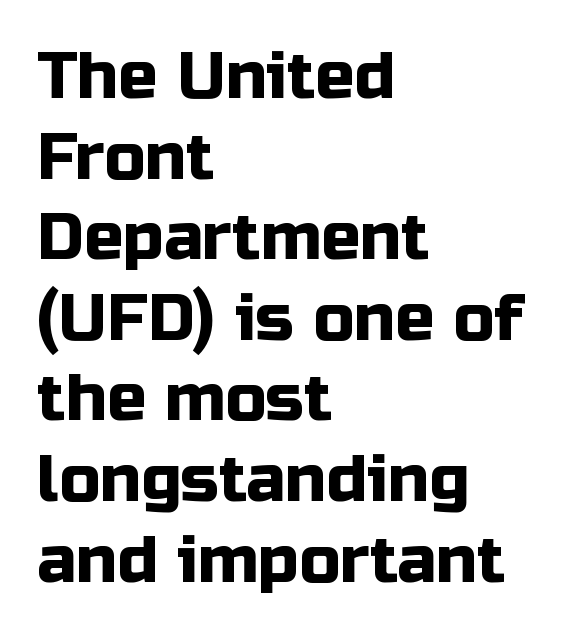
{"serif": "no", "italic": "no", "width": "normal", "stroke_contrast": "low", "x_height": "medium", "monospaced": "no", "underline": "no", "align": "left", "line_spacing_ratio": 1.24, "letter_spacing": "normal", "letter_spacing_em": 0.0, "glyph_px": 65}
